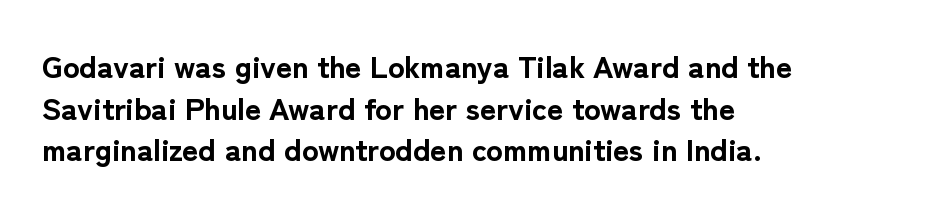
{"serif": "no", "italic": "no", "bold": "yes", "weight": "bold", "width": "normal", "stroke_contrast": "low", "x_height": "medium", "monospaced": "no", "underline": "no", "align": "left", "line_spacing": "normal", "line_spacing_ratio": 1.34, "letter_spacing": "normal", "letter_spacing_em": 0.0, "glyph_px": 31}
